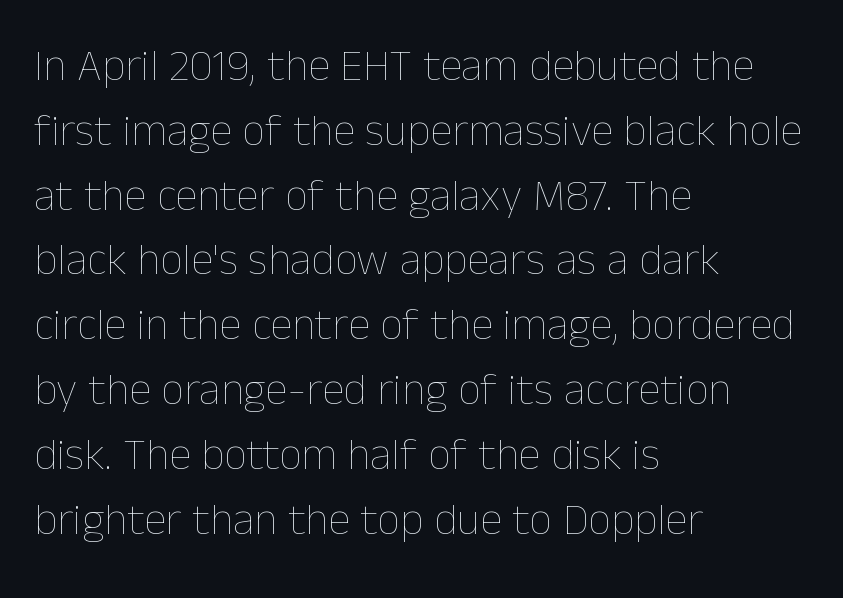
Vertical strokes here are truly vertical. Is the stroke heavy? The answer is a plain regular-or-lighter. Is the letter spacing exaggerated? No — it looks like the ordinary default. These lines are set flush left with a ragged right edge. Has an underline been added? It has not.
